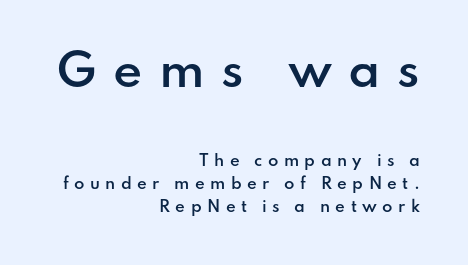
Q: Is the text bold? A: Semi-bold.
Q: Is the text italic (slanted)? A: No, it is upright.
Q: Is the typeface a serif or a sans-serif typeface? A: Sans-serif.
Q: Is the text underlined? A: No.
Q: How is the paragraph aligned? A: Right-aligned.
Q: Is the spacing between letters normal or unusually wide? A: Unusually wide.
Q: Is the spacing between lines tight, normal or loose? A: Normal.
Q: Which block of text is set in a larger size, the first (top) or the second (bottom)? A: The first (top) one.
Q: Width (condensed, normal, or wide)? A: Normal.
Q: Stroke contrast? A: Low.
Q: x-height? A: Small.
Q: Monospaced? A: No.
